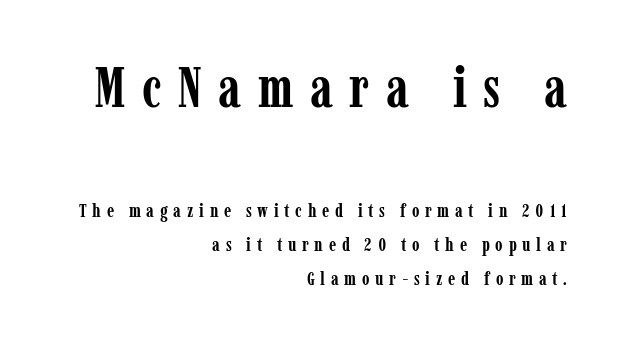
Q: Is the text bold? A: Yes.
Q: Is the text italic (slanted)? A: No, it is upright.
Q: Is the typeface a serif or a sans-serif typeface? A: Serif.
Q: Is the text underlined? A: No.
Q: How is the paragraph aligned? A: Right-aligned.
Q: Is the spacing between letters normal or unusually wide? A: Unusually wide.
Q: Which block of text is set in a larger size, the first (top) or the second (bottom)? A: The first (top) one.
Q: Width (condensed, normal, or wide)? A: Condensed.
Q: Stroke contrast? A: Low.
Q: x-height? A: Medium.
Q: Monospaced? A: No.
